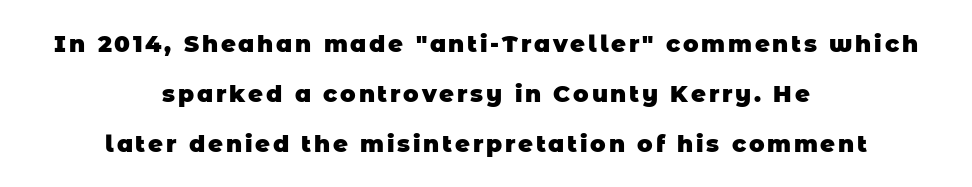
These words are printed bold, with thick strokes throughout. In terms of leading, this rendering errs on the spacious side. Quick note: underline off. Neither beginnings nor endings align; midpoints do.
